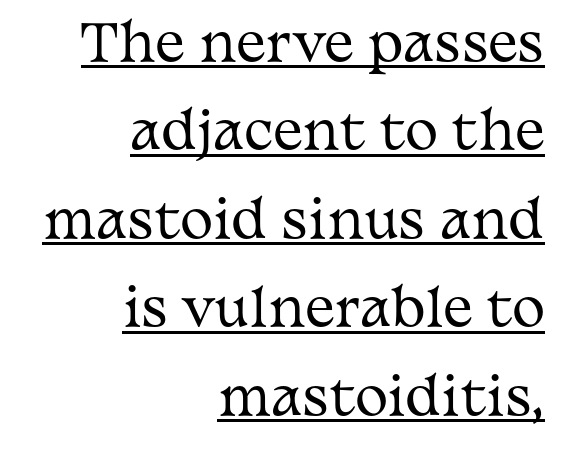
{"serif": "yes", "italic": "no", "bold": "no", "weight": "regular", "width": "wide", "stroke_contrast": "medium", "x_height": "medium", "monospaced": "no", "underline": "yes", "align": "right", "line_spacing_ratio": 1.77, "letter_spacing": "normal", "letter_spacing_em": 0.0, "glyph_px": 50}
